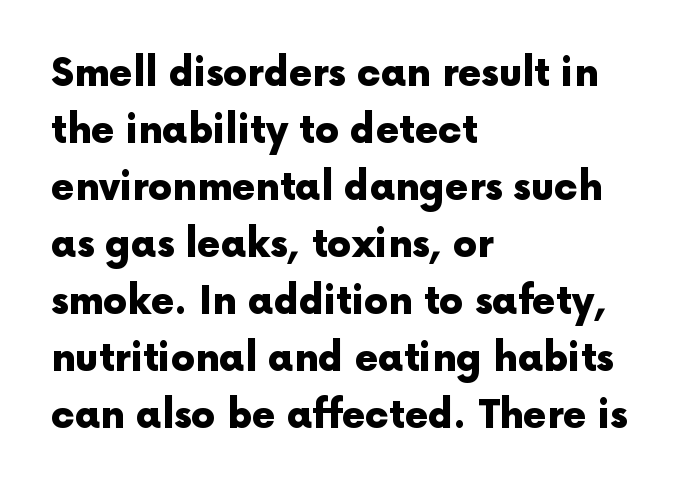
Q: Is the text bold? A: Yes.
Q: Is the text italic (slanted)? A: No, it is upright.
Q: Is the typeface a serif or a sans-serif typeface? A: Sans-serif.
Q: Is the text underlined? A: No.
Q: How is the paragraph aligned? A: Left-aligned.
Q: Is the spacing between letters normal or unusually wide? A: Normal.
Q: Is the spacing between lines tight, normal or loose? A: Normal.
Q: Width (condensed, normal, or wide)? A: Normal.
Q: x-height? A: Medium.
Q: Monospaced? A: No.
